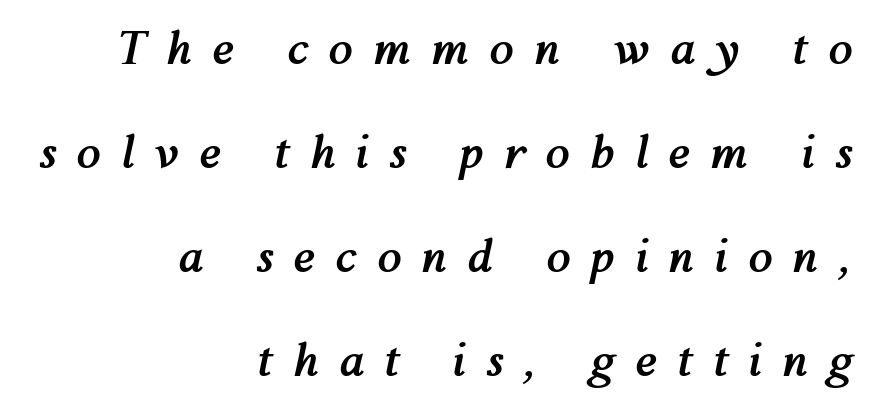
{"italic": "yes", "lean": "right", "slant_degrees": 12, "bold": "yes", "weight": "semibold", "width": "normal", "stroke_contrast": "medium", "x_height": "medium", "monospaced": "no", "underline": "no", "align": "right", "line_spacing": "loose", "line_spacing_ratio": 2.36, "letter_spacing": "wide", "letter_spacing_em": 0.46, "glyph_px": 44}
